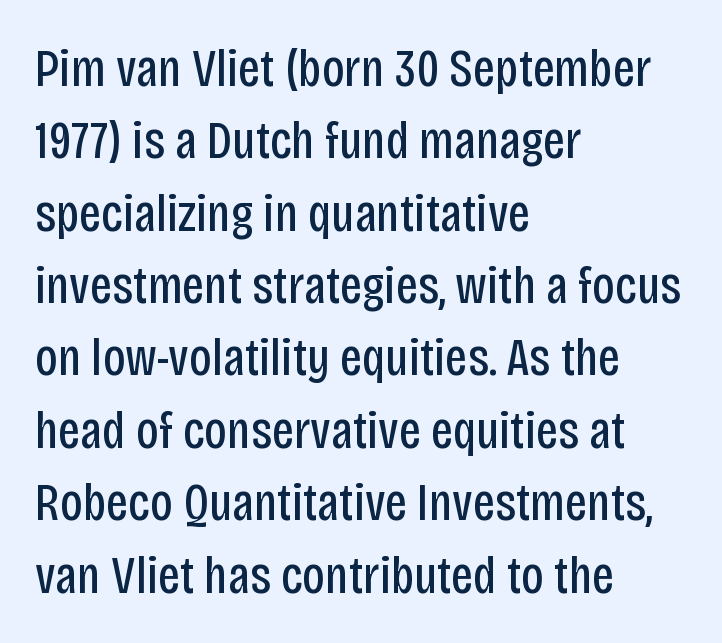
Successive baselines arrive at the customary interval. Note: no serifs on the glyphs. Weight: regular or lighter. These lines keep a tight, regular rhythm from letter to letter.
